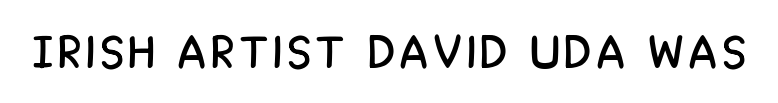
Q: Is the text italic (slanted)? A: No, it is upright.
Q: Is the typeface a serif or a sans-serif typeface? A: Sans-serif.
Q: Is the text underlined? A: No.
Q: Width (condensed, normal, or wide)? A: Condensed.
Q: Stroke contrast? A: Low.
Q: x-height? A: Large.
Q: Monospaced? A: No.
